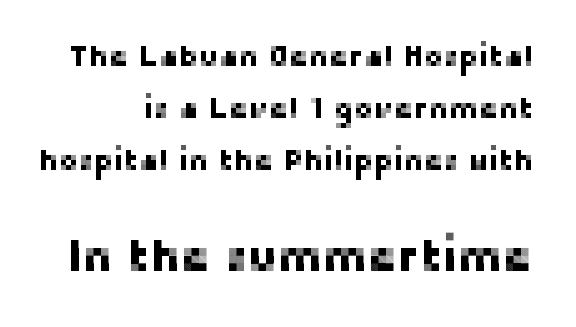
{"serif": "no", "italic": "no", "width": "normal", "stroke_contrast": "low", "x_height": "medium", "monospaced": "no", "underline": "no", "line_spacing_ratio": 1.74, "letter_spacing": "normal", "letter_spacing_em": 0.0, "larger_block": "second", "size_ratio": 1.5, "glyph_px": 45}
